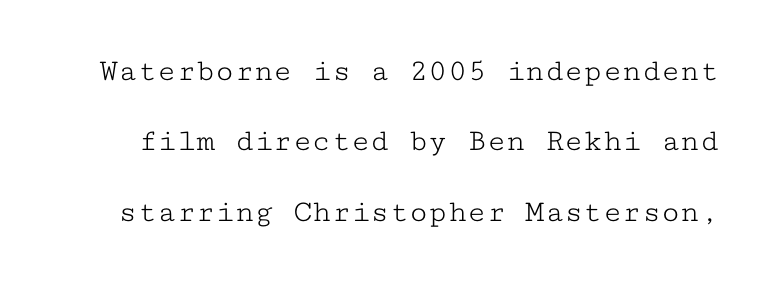
Check where the strokes stop: tiny serifs finish them off. Look at the tracking — it's just the regular setting, nothing added. Posture: upright roman. Looks like terminal output: every glyph gets an equal slot.
